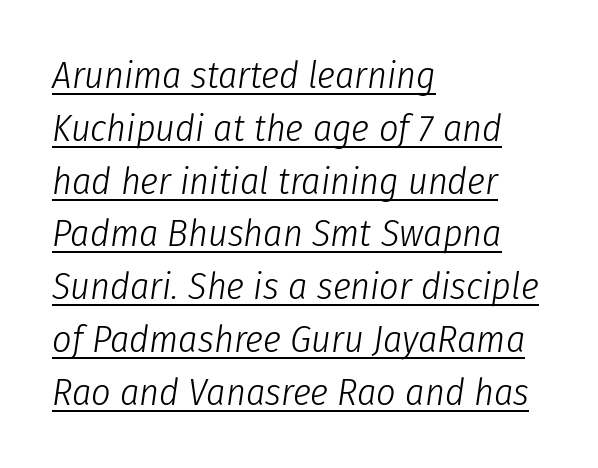
{"italic": "yes", "lean": "right", "slant_degrees": 8, "bold": "no", "weight": "light", "width": "condensed", "stroke_contrast": "low", "x_height": "medium", "monospaced": "no", "underline": "yes", "align": "left", "line_spacing": "normal", "line_spacing_ratio": 1.39, "letter_spacing": "normal", "letter_spacing_em": 0.0, "glyph_px": 38}
